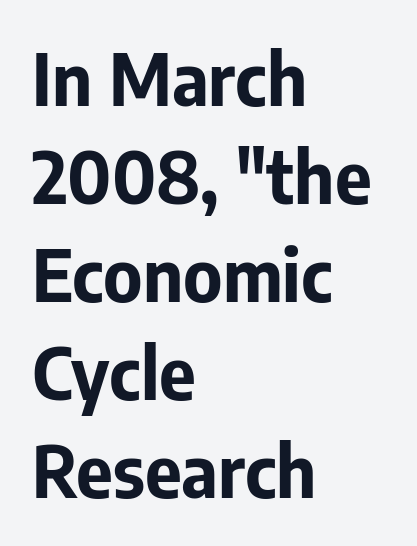
{"serif": "no", "italic": "no", "bold": "yes", "weight": "bold", "width": "normal", "stroke_contrast": "low", "x_height": "medium", "monospaced": "no", "underline": "no", "align": "left", "line_spacing": "normal", "line_spacing_ratio": 1.38, "letter_spacing": "normal", "letter_spacing_em": 0.0, "glyph_px": 71}
